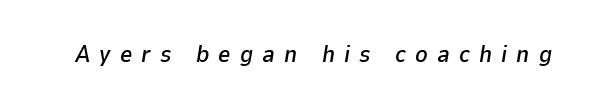
The image shows 24 px text type, italic (leaning right); set unusually wide letter spacing (+0.38 em), not underlined.
